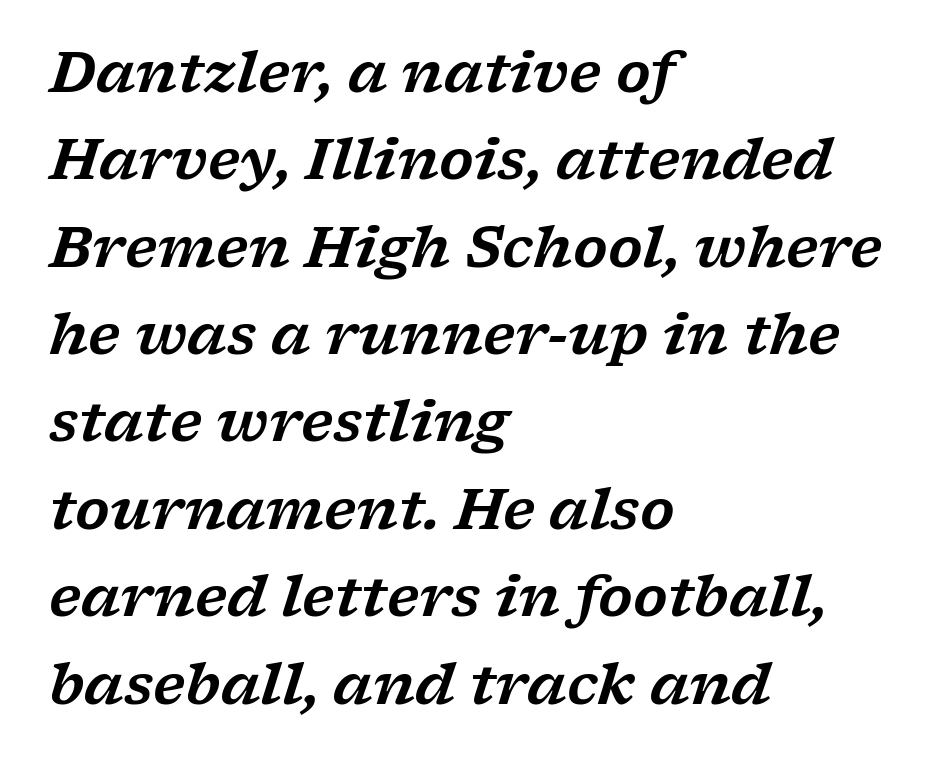
Honestly, there is no underline to notice here at all. Here the glyphs are tracked normally, forming tight word shapes. You can tell it's italic because the verticals aren't actually vertical. Spacing verdict: proportional, widths tailored to each character. Yep, those are serifs on the letters.
